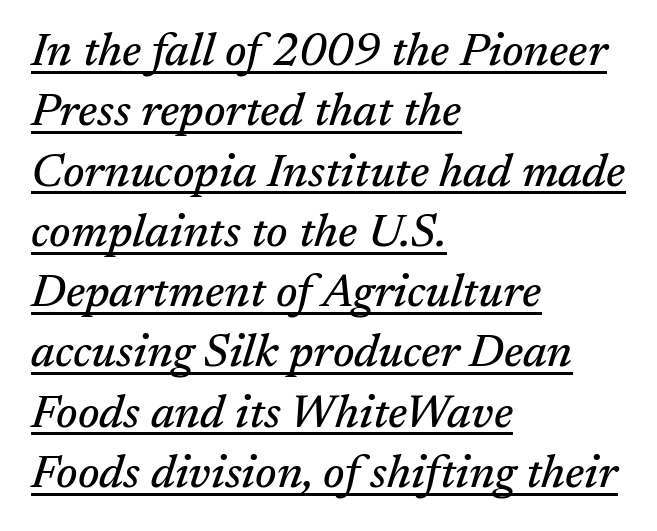
Q: Is the text italic (slanted)? A: Yes, it leans right by about 17 degrees.
Q: Is the typeface a serif or a sans-serif typeface? A: Serif.
Q: Is the text underlined? A: Yes.
Q: How is the paragraph aligned? A: Left-aligned.
Q: Is the spacing between letters normal or unusually wide? A: Normal.
Q: Is the spacing between lines tight, normal or loose? A: Normal.
Q: Width (condensed, normal, or wide)? A: Normal.
Q: Stroke contrast? A: Medium.
Q: x-height? A: Medium.
Q: Monospaced? A: No.
